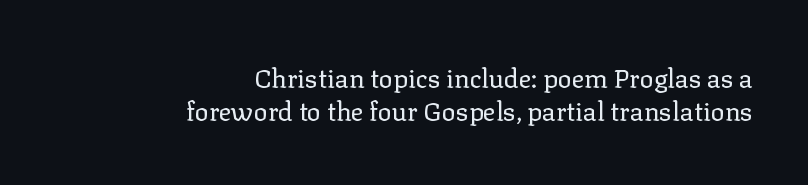
Q: Is the text bold? A: No.
Q: Is the text italic (slanted)? A: No, it is upright.
Q: Is the text underlined? A: No.
Q: How is the paragraph aligned? A: Right-aligned.
Q: Is the spacing between letters normal or unusually wide? A: Normal.
Q: Is the spacing between lines tight, normal or loose? A: Normal.
